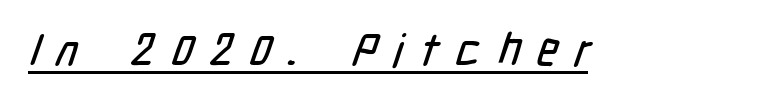
The gaps between neighbouring characters are conspicuously large. Descenders here cross a horizontal rule under the line. A sans-serif font was chosen for this passage. The passage shown is typed in a proportional face where columns would drift.
